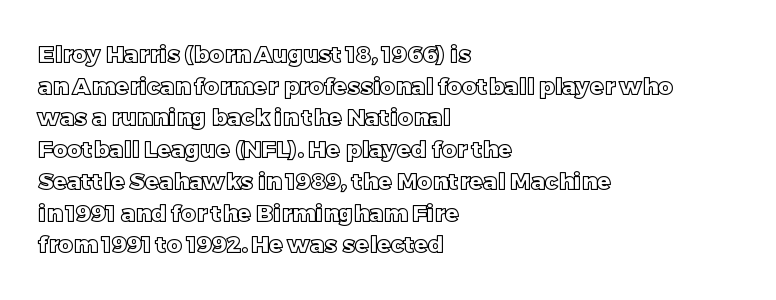
Q: Is the text italic (slanted)? A: No, it is upright.
Q: Is the text underlined? A: No.
Q: How is the paragraph aligned? A: Left-aligned.
Q: Is the spacing between letters normal or unusually wide? A: Normal.
Q: Is the spacing between lines tight, normal or loose? A: Normal.
